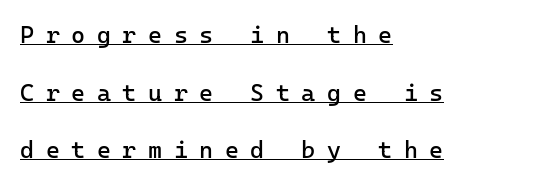
{"italic": "no", "bold": "no", "underline": "yes", "align": "left", "line_spacing": "loose", "line_spacing_ratio": 2.4, "letter_spacing": "wide", "letter_spacing_em": 0.48, "glyph_px": 24}
